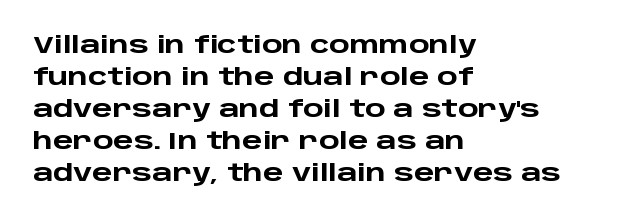
Q: Is the text bold? A: Yes.
Q: Is the text italic (slanted)? A: No, it is upright.
Q: Is the text underlined? A: No.
Q: How is the paragraph aligned? A: Left-aligned.
Q: Is the spacing between letters normal or unusually wide? A: Normal.
Q: Is the spacing between lines tight, normal or loose? A: Normal.
